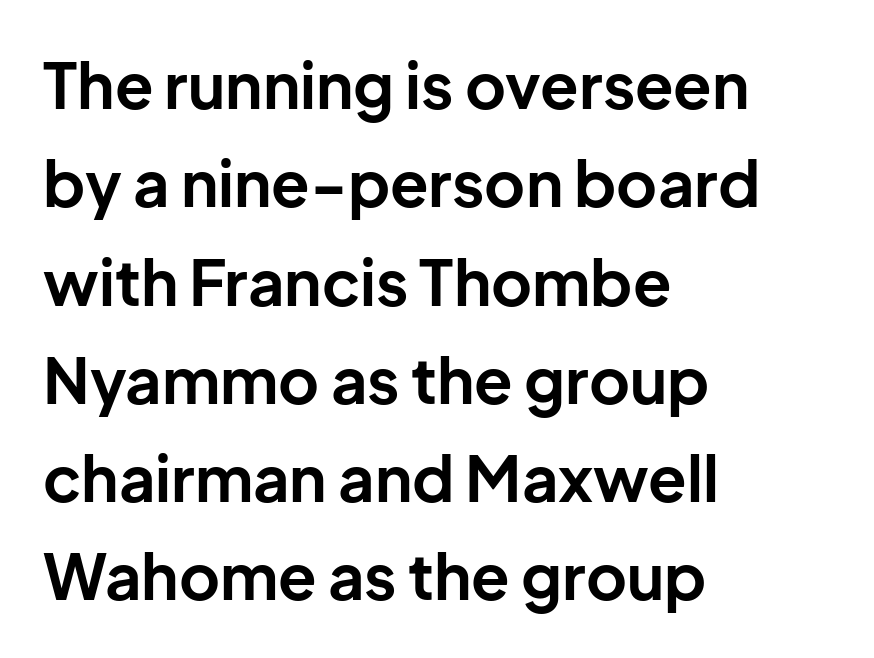
The image shows 63 px bold sans-serif type, upright; set left-aligned, normal line spacing (1.56x), normal letter spacing, not underlined; low stroke contrast and a medium x-height.
